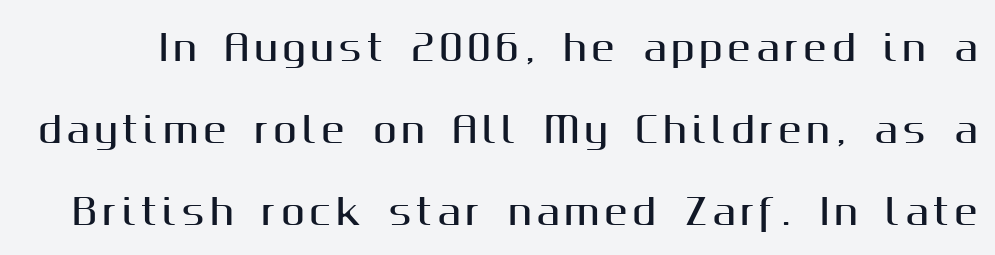
The image shows 35 px sans-serif type, upright; set loose line spacing (2.35x), not underlined; medium stroke contrast and a medium x-height.
